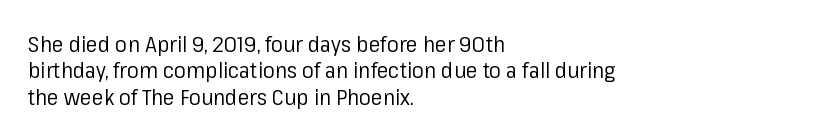
The image shows 22 px text type, upright; set left-aligned, line spacing 1.2x, normal letter spacing, not underlined.
